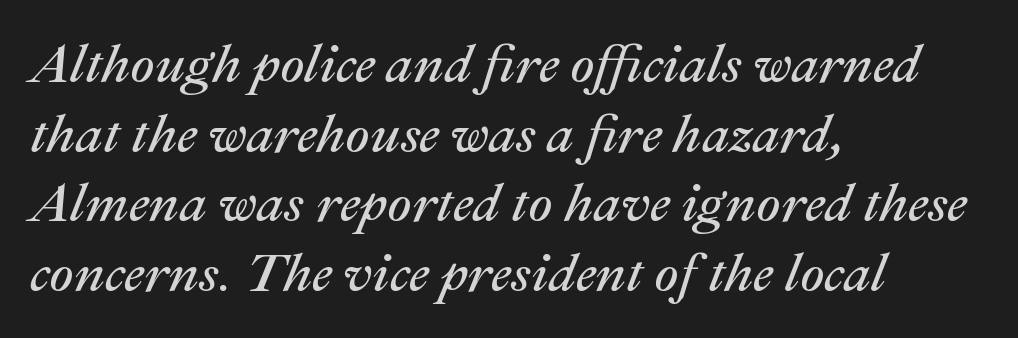
Q: Is the text bold? A: No.
Q: Is the text italic (slanted)? A: Yes, it leans right by about 22 degrees.
Q: Is the text underlined? A: No.
Q: How is the paragraph aligned? A: Left-aligned.
Q: Is the spacing between letters normal or unusually wide? A: Normal.
Q: Is the spacing between lines tight, normal or loose? A: Normal.
Q: Width (condensed, normal, or wide)? A: Normal.
Q: Stroke contrast? A: Medium.
Q: x-height? A: Medium.
Q: Monospaced? A: No.
